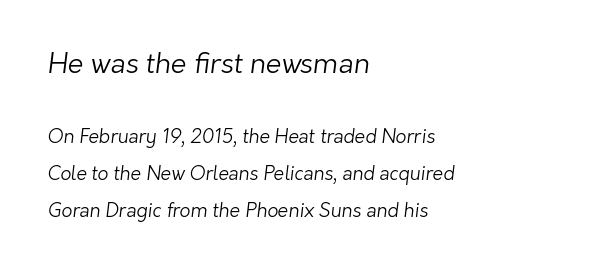
Q: Is the text bold? A: No.
Q: Is the typeface a serif or a sans-serif typeface? A: Sans-serif.
Q: Is the text underlined? A: No.
Q: How is the paragraph aligned? A: Left-aligned.
Q: Is the spacing between letters normal or unusually wide? A: Normal.
Q: Is the spacing between lines tight, normal or loose? A: Loose.
Q: Which block of text is set in a larger size, the first (top) or the second (bottom)? A: The first (top) one.
Q: Width (condensed, normal, or wide)? A: Normal.
Q: Stroke contrast? A: Low.
Q: x-height? A: Medium.
Q: Monospaced? A: No.
